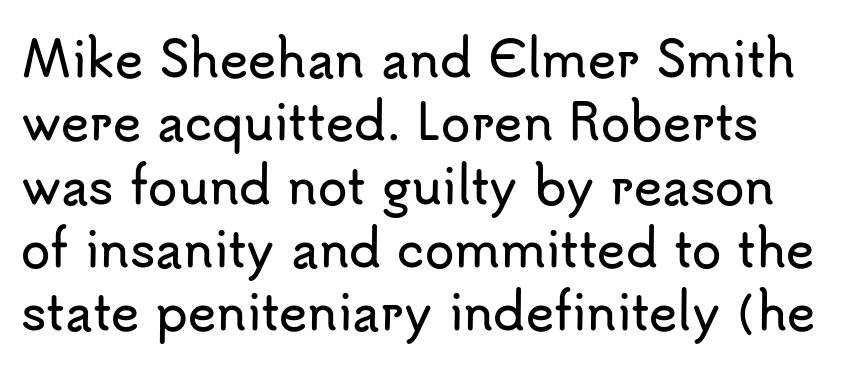
The image shows 48 px sans-serif type, upright; set normal line spacing (1.32x), normal letter spacing, not underlined; low stroke contrast and a small x-height.
